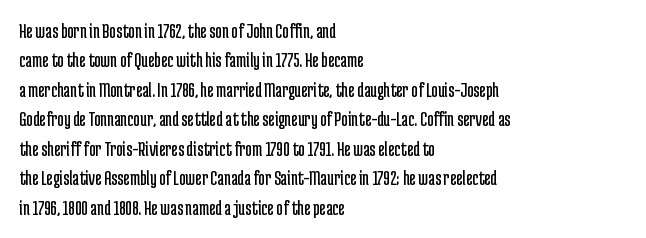
The image shows 22 px text type, upright; set left-aligned, normal line spacing (1.34x), normal letter spacing, not underlined.
